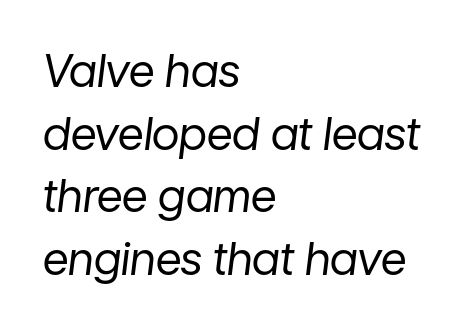
{"italic": "yes", "lean": "right", "slant_degrees": 7, "bold": "no", "weight": "regular", "width": "normal", "stroke_contrast": "low", "x_height": "medium", "monospaced": "no", "underline": "no", "align": "left", "line_spacing": "normal", "line_spacing_ratio": 1.39, "letter_spacing": "normal", "letter_spacing_em": 0.0, "glyph_px": 45}
